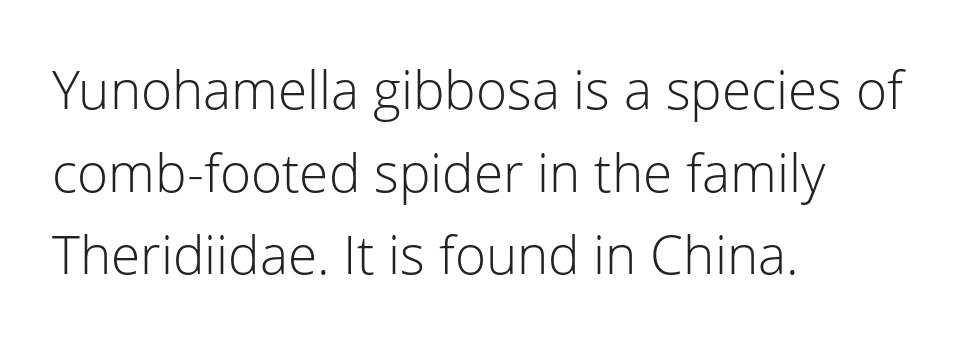
The image shows 53 px light sans-serif type, upright; set left-aligned, normal line spacing (1.56x), normal letter spacing, not underlined; low stroke contrast and a medium x-height.
